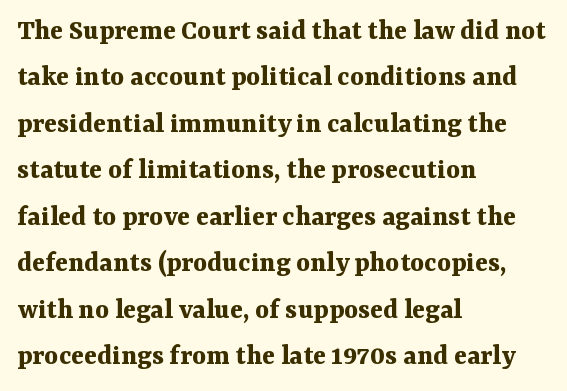
Q: Is the text bold? A: Yes.
Q: Is the text italic (slanted)? A: No, it is upright.
Q: Is the typeface a serif or a sans-serif typeface? A: Serif.
Q: Is the text underlined? A: No.
Q: How is the paragraph aligned? A: Left-aligned.
Q: Is the spacing between letters normal or unusually wide? A: Normal.
Q: Is the spacing between lines tight, normal or loose? A: Normal.
Q: Width (condensed, normal, or wide)? A: Normal.
Q: Stroke contrast? A: Medium.
Q: x-height? A: Medium.
Q: Monospaced? A: No.
